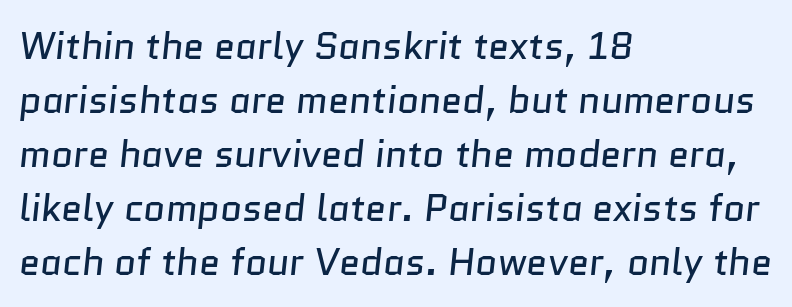
Baseline-to-baseline distance is the conventional proportion of letter height. No extra ink here — the face is not bold. The passage shown is typed in a proportional face where columns would drift. In CSS terms this would be text-align: left.
